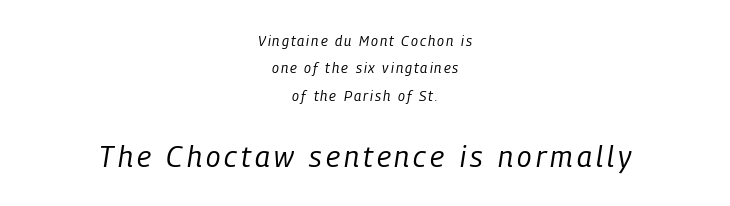
Check under the words: just untouched page. Unbolded letterforms with no extra heft. Horizontal bands of white between lines are thick stripes. The passage shown is typed in a proportional face where columns would drift. Which chunk is bigger? The second one — the bottom block dwarfs the top. This rendering uses center alignment, leaving both contours irregular but symmetric.
